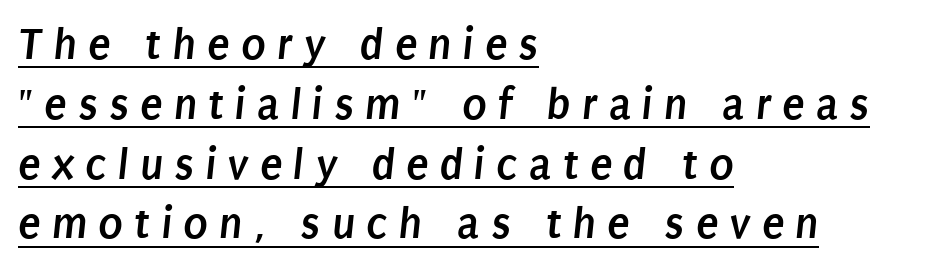
How would I describe the line gaps? Plain and ordinary. Check where the strokes stop: nothing finishes them off — pure sans. A typesetter would call this proportional, since set widths differ per character. On the weight axis this lands at bold, roughly 700. Underlined type. Substantial extra tracking has been applied to these lines.
